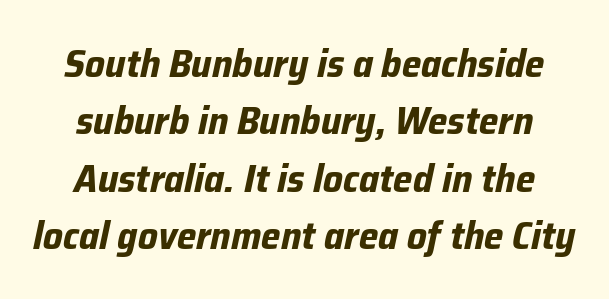
The image shows 39 px bold type, italic (leaning right); set centered, normal line spacing (1.47x), normal letter spacing, not underlined; low stroke contrast and a medium x-height.
